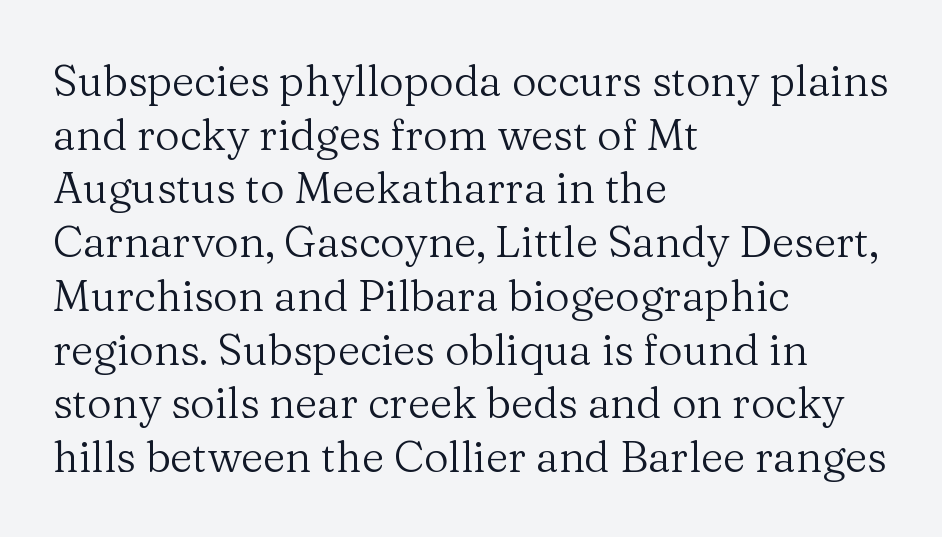
Q: Is the text bold? A: No.
Q: Is the text italic (slanted)? A: No, it is upright.
Q: Is the typeface a serif or a sans-serif typeface? A: Serif.
Q: Is the text underlined? A: No.
Q: How is the paragraph aligned? A: Left-aligned.
Q: Is the spacing between letters normal or unusually wide? A: Normal.
Q: Is the spacing between lines tight, normal or loose? A: Normal.
Q: Width (condensed, normal, or wide)? A: Normal.
Q: Stroke contrast? A: Medium.
Q: x-height? A: Medium.
Q: Monospaced? A: No.
